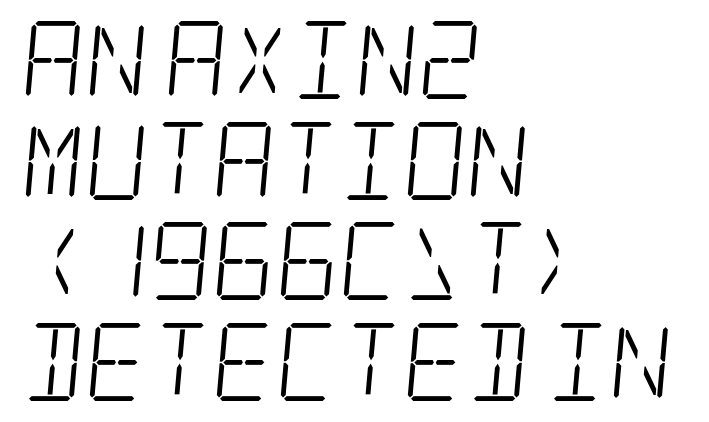
Q: Is the text bold? A: No.
Q: Is the typeface a serif or a sans-serif typeface? A: Serif.
Q: Is the text underlined? A: No.
Q: How is the paragraph aligned? A: Left-aligned.
Q: Is the spacing between letters normal or unusually wide? A: Normal.
Q: Is the spacing between lines tight, normal or loose? A: Normal.
Q: Width (condensed, normal, or wide)? A: Condensed.
Q: Stroke contrast? A: Low.
Q: x-height? A: Large.
